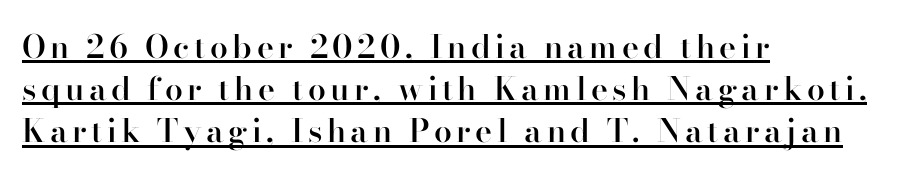
The image shows 32 px semibold serif type, upright; set left-aligned, normal line spacing (1.32x), underlined; high stroke contrast and a small x-height.
